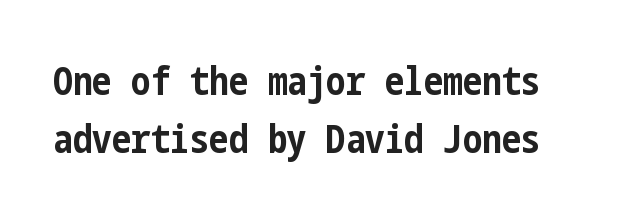
Q: Is the text bold? A: Yes.
Q: Is the text italic (slanted)? A: No, it is upright.
Q: Is the typeface a serif or a sans-serif typeface? A: Sans-serif.
Q: Is the text underlined? A: No.
Q: Is the spacing between letters normal or unusually wide? A: Normal.
Q: Is the spacing between lines tight, normal or loose? A: Normal.
Q: Width (condensed, normal, or wide)? A: Condensed.
Q: Stroke contrast? A: Low.
Q: x-height? A: Medium.
